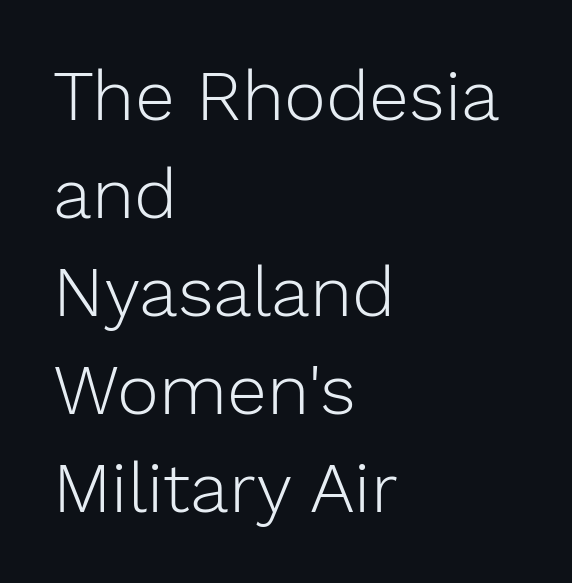
The image shows 71 px light sans-serif type, upright; set left-aligned, normal line spacing (1.38x), normal letter spacing, not underlined; low stroke contrast and a medium x-height.
